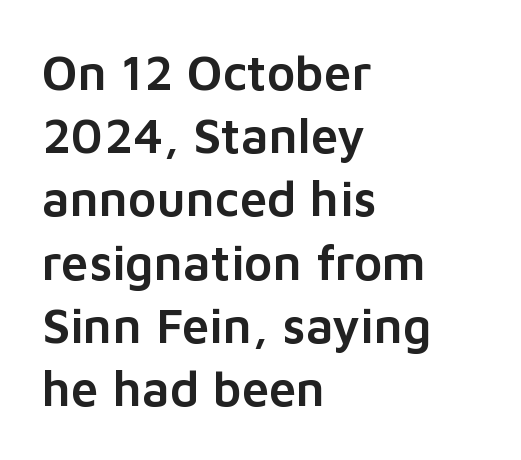
{"serif": "no", "italic": "no", "width": "normal", "stroke_contrast": "low", "x_height": "medium", "monospaced": "no", "underline": "no", "align": "left", "line_spacing": "normal", "line_spacing_ratio": 1.29, "letter_spacing": "normal", "letter_spacing_em": 0.0, "glyph_px": 49}
